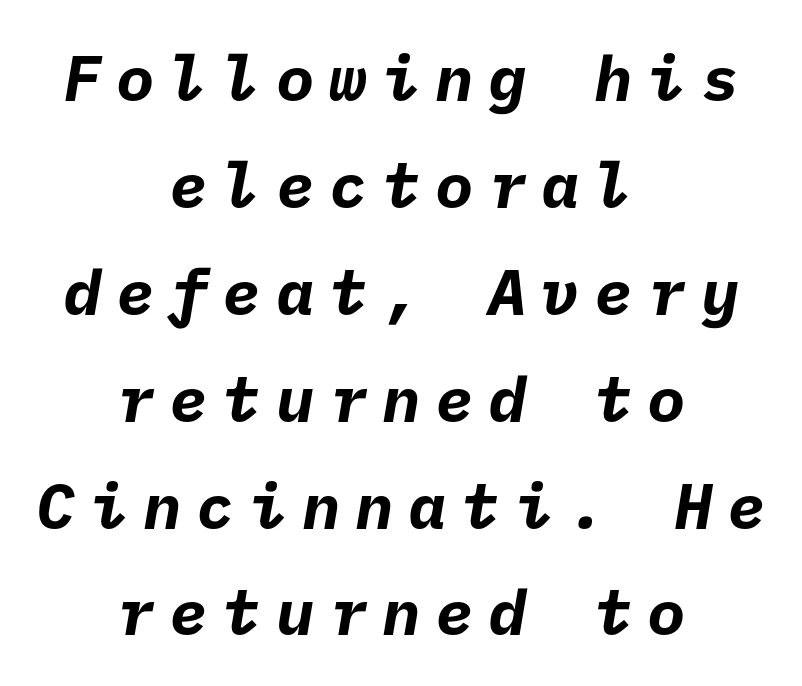
The image shows 64 px bold sans-serif type; set centered, normal line spacing (1.67x), unusually wide letter spacing (+0.23 em), not underlined; low stroke contrast and a medium x-height.
